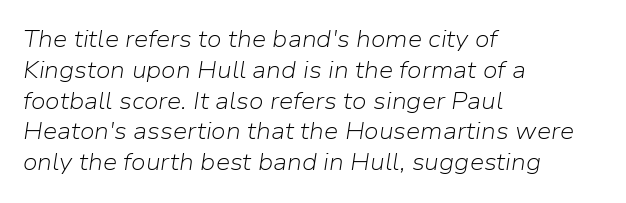
Visually the block forms a straight wall on the left and a jagged coastline on the right. The font's italic variant was chosen for this text. How would I describe the line gaps? Plain and ordinary. Each word holds together tightly as a unit, with standard inter-letter gaps. Think standard paragraph weight, or any step lighter than that. Underlining? Definitely not there.
